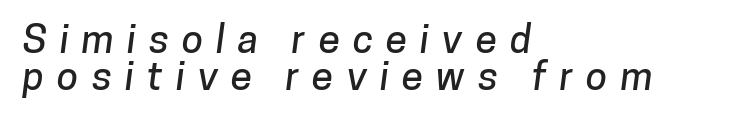
Q: Is the typeface a serif or a sans-serif typeface? A: Sans-serif.
Q: Is the text underlined? A: No.
Q: How is the paragraph aligned? A: Left-aligned.
Q: Is the spacing between letters normal or unusually wide? A: Unusually wide.
Q: Is the spacing between lines tight, normal or loose? A: Tight.
Q: Width (condensed, normal, or wide)? A: Normal.
Q: Stroke contrast? A: Low.
Q: x-height? A: Medium.
Q: Monospaced? A: No.
